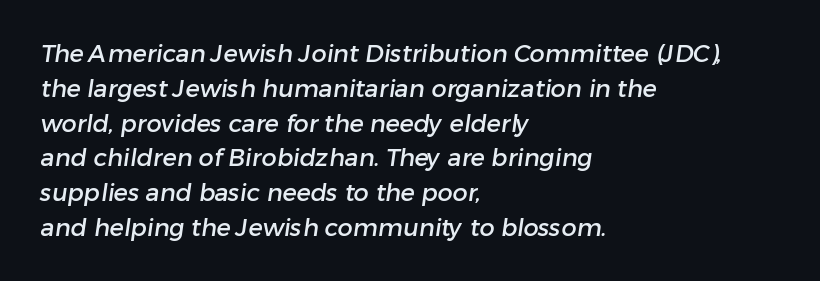
Line starts are locked; line ends wander. Does the leading feel generous? No, just average. Only glyphs here, with clear space below each row. This rendering leaves character spacing at its baseline value.
